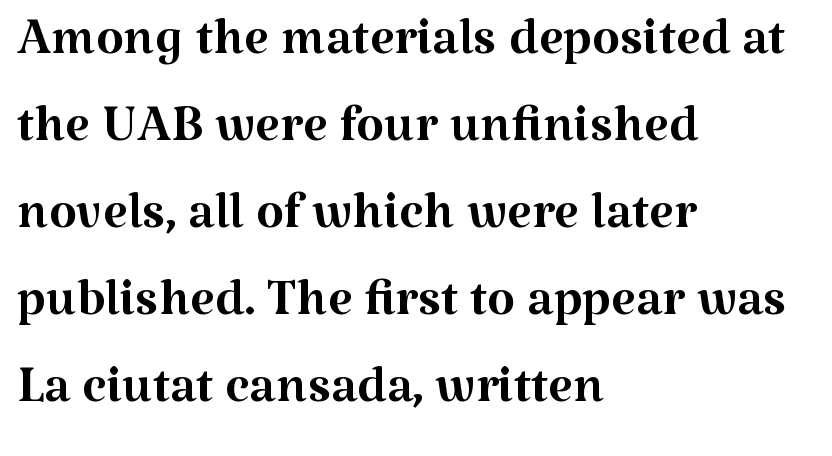
{"serif": "yes", "italic": "no", "bold": "no", "weight": "regular", "width": "normal", "stroke_contrast": "medium", "x_height": "medium", "monospaced": "no", "underline": "no", "align": "left", "line_spacing_ratio": 1.21, "letter_spacing": "normal", "letter_spacing_em": 0.0, "glyph_px": 72}
